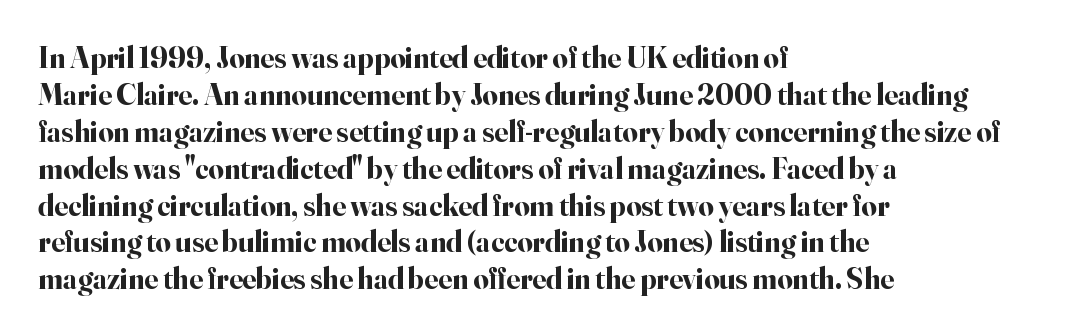
{"serif": "yes", "italic": "no", "bold": "yes", "weight": "bold", "width": "normal", "stroke_contrast": "high", "x_height": "small", "monospaced": "no", "underline": "no", "align": "left", "line_spacing_ratio": 1.23, "letter_spacing": "normal", "letter_spacing_em": 0.0, "glyph_px": 30}
